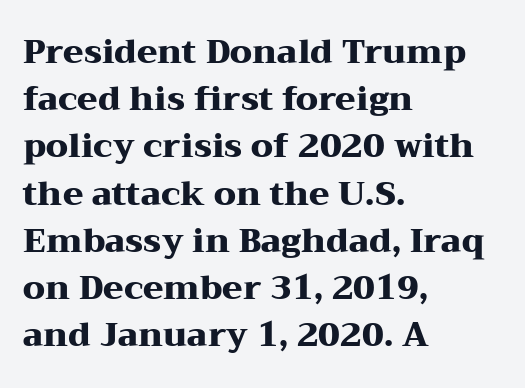
{"serif": "yes", "italic": "no", "bold": "yes", "weight": "heavy", "width": "wide", "stroke_contrast": "medium", "x_height": "medium", "monospaced": "no", "underline": "no", "align": "left", "line_spacing": "normal", "line_spacing_ratio": 1.43, "letter_spacing": "normal", "letter_spacing_em": 0.0, "glyph_px": 33}
